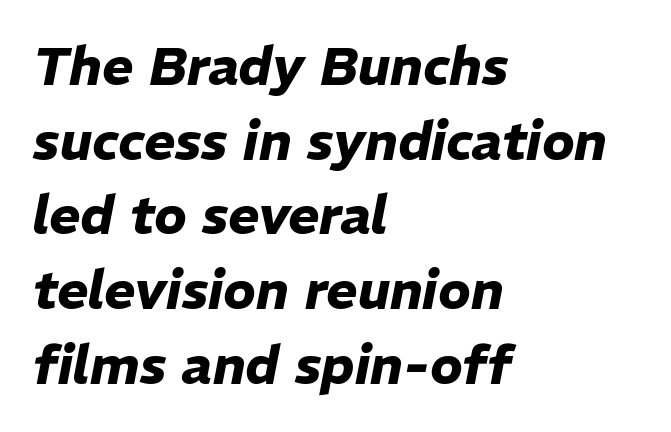
The image shows 53 px heavy type, italic (leaning right); set left-aligned, normal line spacing (1.41x), normal letter spacing, not underlined; low stroke contrast and a medium x-height.
